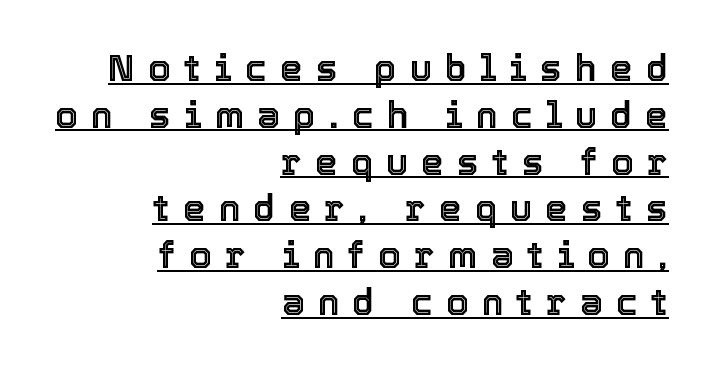
A flush-right, rag-left setting is used for this passage. Glance below the letters and you will spot a drawn line. Look at the tracking — it's clearly loosened, letters drifting apart. The lettering stays uniformly vertical, giving the passage a roman look. Character widths vary here, with narrow letters taking less room than wide ones.
